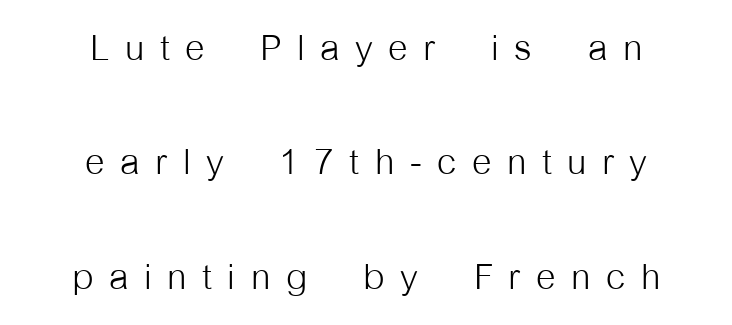
{"serif": "no", "italic": "no", "bold": "no", "weight": "light", "width": "condensed", "stroke_contrast": "low", "x_height": "medium", "monospaced": "no", "underline": "no", "align": "center", "line_spacing": "loose", "line_spacing_ratio": 2.29, "letter_spacing": "wide", "letter_spacing_em": 0.31, "glyph_px": 50}
